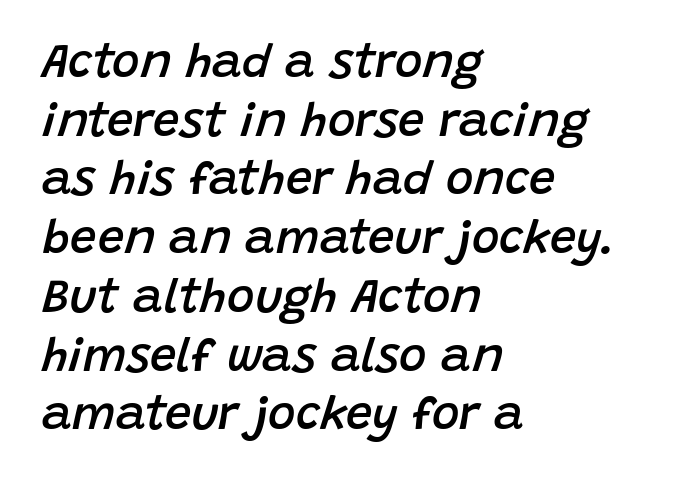
The image shows 47 px semibold type, italic (leaning right); set left-aligned, normal line spacing (1.25x), normal letter spacing, not underlined; low stroke contrast and a large x-height.
